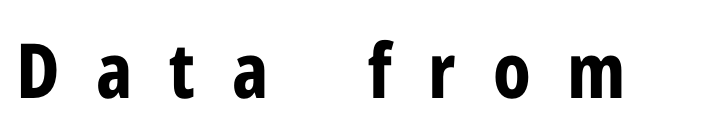
The face used here is proportionally spaced, like ordinary book or web type. Each letter's strokes conclude bluntly, with no projecting serifs. In terms of weight, the rendering is a true, heavy bold. It's the straight-up-and-down kind of type. Letter spacing: wide.
